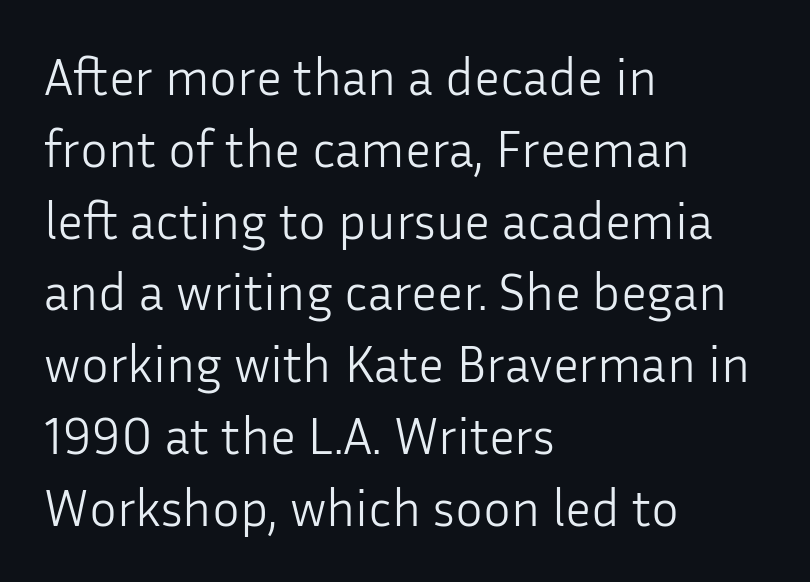
Q: Is the text bold? A: No.
Q: Is the text italic (slanted)? A: No, it is upright.
Q: Is the typeface a serif or a sans-serif typeface? A: Sans-serif.
Q: Is the text underlined? A: No.
Q: How is the paragraph aligned? A: Left-aligned.
Q: Is the spacing between letters normal or unusually wide? A: Normal.
Q: Is the spacing between lines tight, normal or loose? A: Normal.
Q: Width (condensed, normal, or wide)? A: Normal.
Q: Stroke contrast? A: Low.
Q: x-height? A: Medium.
Q: Monospaced? A: No.
